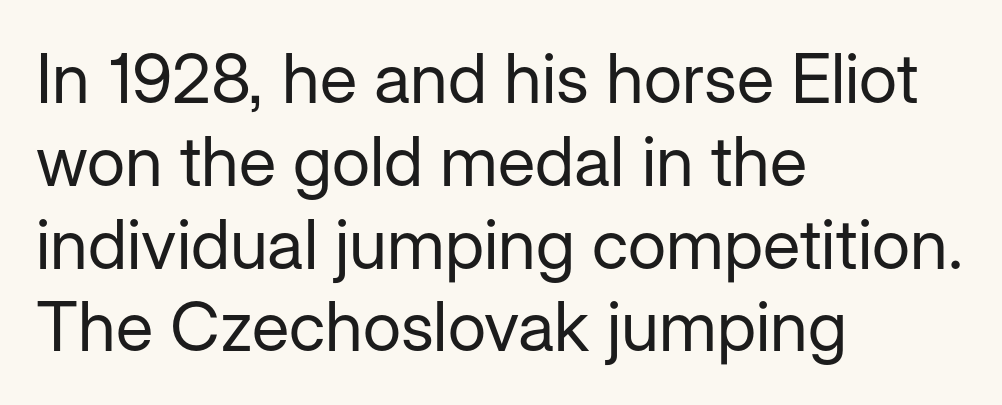
Q: Is the text bold? A: No.
Q: Is the text italic (slanted)? A: No, it is upright.
Q: Is the typeface a serif or a sans-serif typeface? A: Sans-serif.
Q: Is the text underlined? A: No.
Q: How is the paragraph aligned? A: Left-aligned.
Q: Is the spacing between letters normal or unusually wide? A: Normal.
Q: Width (condensed, normal, or wide)? A: Normal.
Q: Stroke contrast? A: Low.
Q: x-height? A: Medium.
Q: Monospaced? A: No.
